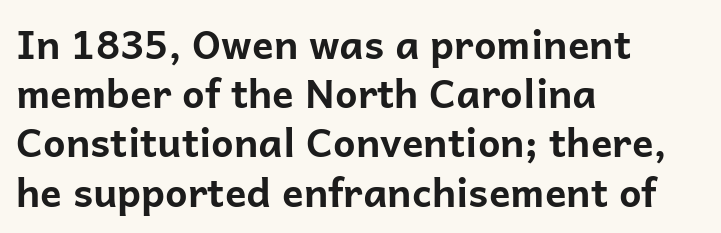
Glance below the letters and you will spot only blank space. Heft: maximum for text — a bold. What kind of face is this? One without serifs — a sans. Letter spacing: default.
